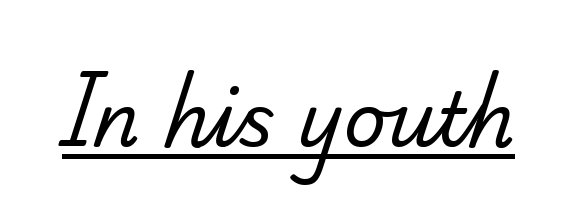
Q: Is the text bold? A: No.
Q: Is the typeface a serif or a sans-serif typeface? A: Serif.
Q: Is the text underlined? A: Yes.
Q: Is the spacing between letters normal or unusually wide? A: Normal.
Q: Width (condensed, normal, or wide)? A: Normal.
Q: Stroke contrast? A: Low.
Q: x-height? A: Small.
Q: Monospaced? A: No.
